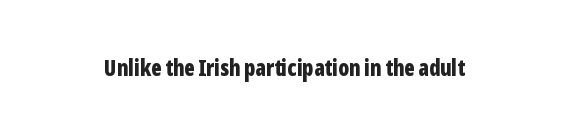
{"italic": "no", "bold": "yes", "underline": "no", "letter_spacing": "normal", "letter_spacing_em": 0.0, "glyph_px": 22}
